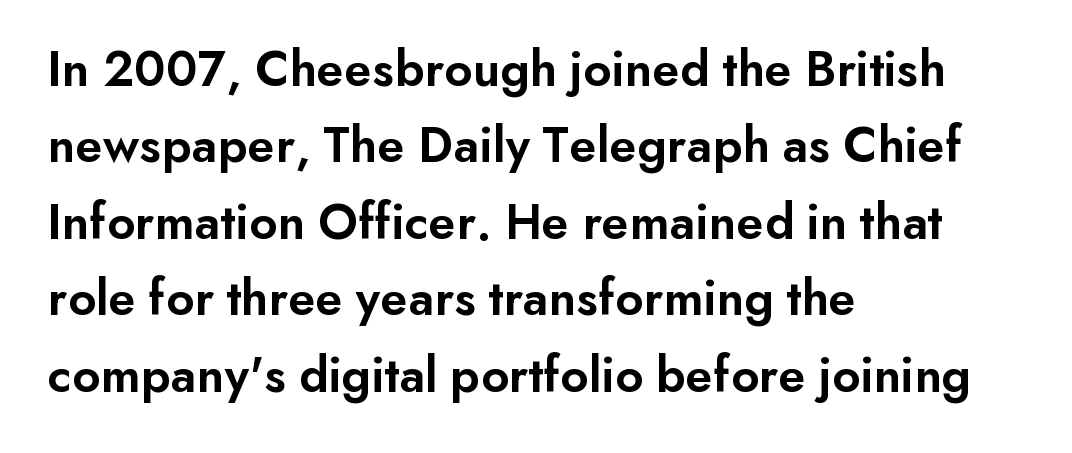
Q: Is the text bold? A: Semi-bold.
Q: Is the text italic (slanted)? A: No, it is upright.
Q: Is the typeface a serif or a sans-serif typeface? A: Sans-serif.
Q: Is the text underlined? A: No.
Q: How is the paragraph aligned? A: Left-aligned.
Q: Is the spacing between letters normal or unusually wide? A: Normal.
Q: Is the spacing between lines tight, normal or loose? A: Normal.
Q: Width (condensed, normal, or wide)? A: Normal.
Q: Stroke contrast? A: Low.
Q: x-height? A: Small.
Q: Monospaced? A: No.
